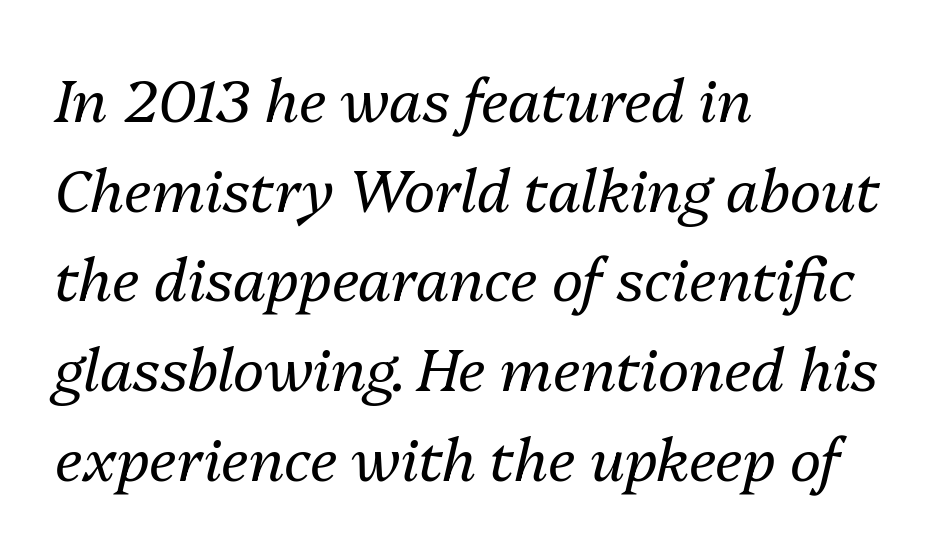
Compared with ordinary roman type, these characters are visibly tilted. Letters rest on an invisible, unmarked baseline. A typesetter would call this zero additional tracking. Heaviness? Minimal to ordinary, like unemphasized prose.
